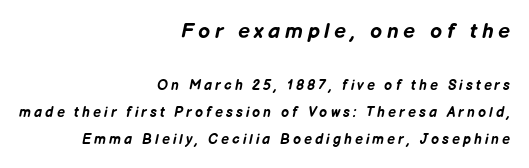
{"italic": "yes", "lean": "right", "slant_degrees": 12, "bold": "yes", "underline": "no", "align": "right", "line_spacing": "loose", "line_spacing_ratio": 1.94, "letter_spacing": "wide", "letter_spacing_em": 0.22, "larger_block": "first", "size_ratio": 1.5, "glyph_px": 21}
